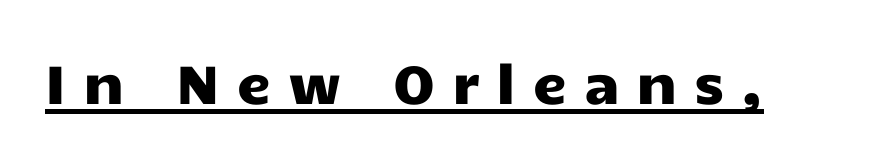
The typesetter has applied underlining to the passage shown. The passage shown is typed in a proportional face where columns would drift. Tracking here is generous; glyphs stand well apart from one another. The rendering shows plain stroke endings on the letterforms — a sans-serif design. This sample uses an upright cut, with every glyph sitting square on the baseline.
